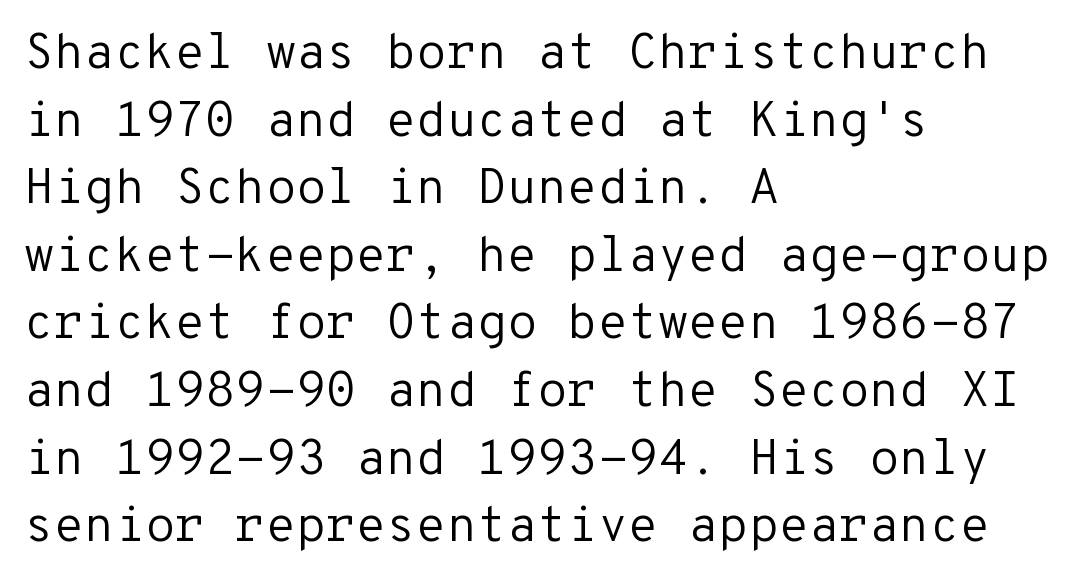
{"serif": "no", "italic": "no", "bold": "no", "weight": "regular", "width": "normal", "stroke_contrast": "low", "x_height": "medium", "monospaced": "yes", "underline": "no", "align": "left", "line_spacing": "normal", "line_spacing_ratio": 1.38, "letter_spacing": "normal", "letter_spacing_em": 0.0, "glyph_px": 49}
